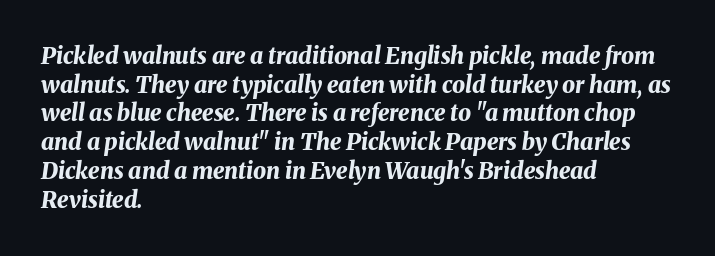
Set as a true bold cut, around the 700 mark. The words here are not underlined. Yep, that's italic — everything's leaning. Is the block centered? No — it sits flush against the left margin. The lines sit at an ordinary, default distance from one another.
